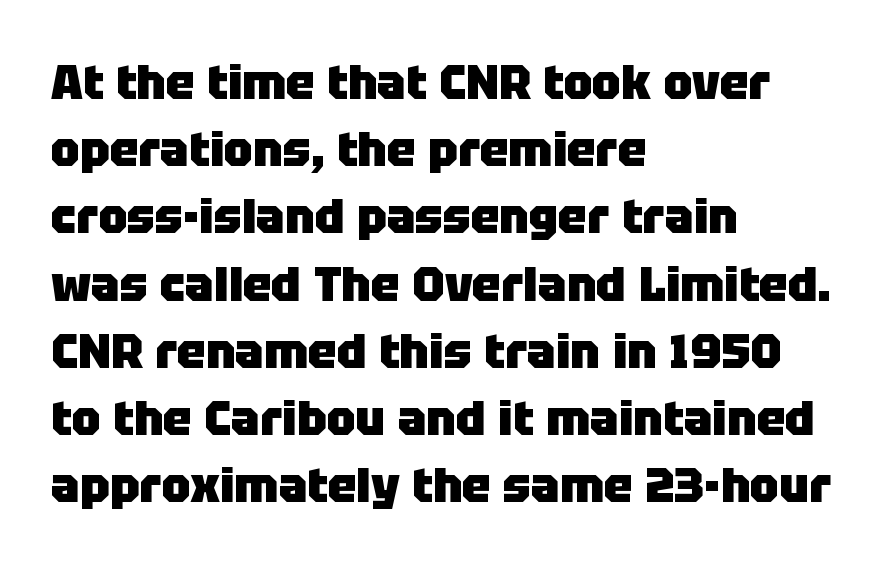
Q: Is the text bold? A: Yes.
Q: Is the text italic (slanted)? A: No, it is upright.
Q: Is the typeface a serif or a sans-serif typeface? A: Sans-serif.
Q: Is the text underlined? A: No.
Q: How is the paragraph aligned? A: Left-aligned.
Q: Is the spacing between letters normal or unusually wide? A: Normal.
Q: Is the spacing between lines tight, normal or loose? A: Normal.
Q: Width (condensed, normal, or wide)? A: Normal.
Q: Stroke contrast? A: Low.
Q: x-height? A: Large.
Q: Monospaced? A: No.
